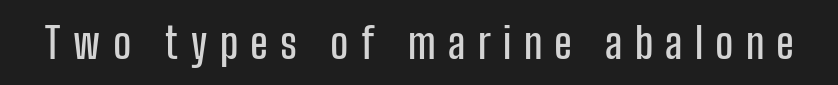
The image shows 42 px condensed sans-serif type, upright; set unusually wide letter spacing (+0.29 em), not underlined; low stroke contrast and a medium x-height.
